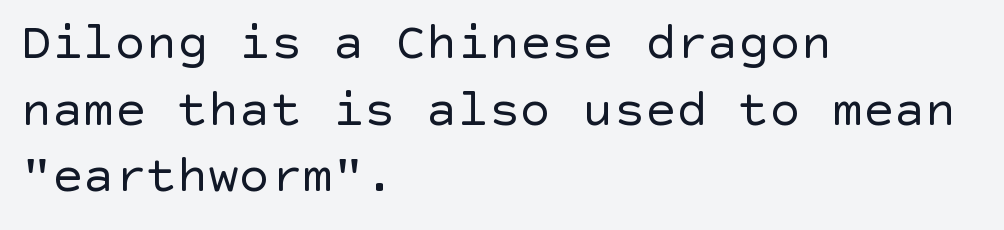
Q: Is the text bold? A: No.
Q: Is the text italic (slanted)? A: No, it is upright.
Q: Is the typeface a serif or a sans-serif typeface? A: Sans-serif.
Q: Is the text underlined? A: No.
Q: How is the paragraph aligned? A: Left-aligned.
Q: Is the spacing between letters normal or unusually wide? A: Normal.
Q: Is the spacing between lines tight, normal or loose? A: Normal.
Q: Width (condensed, normal, or wide)? A: Normal.
Q: x-height? A: Large.
